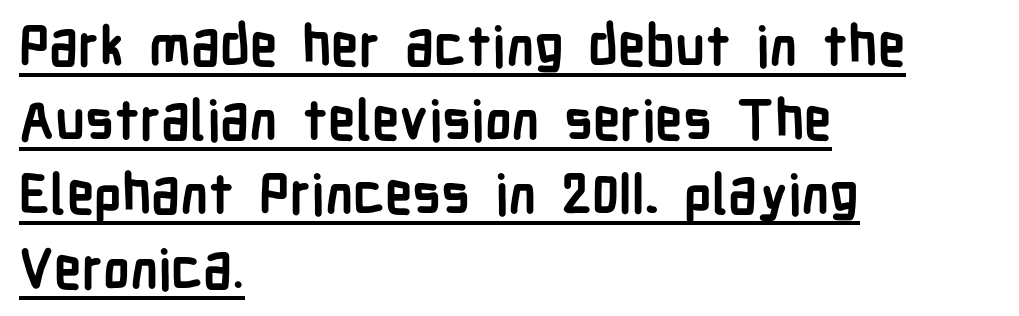
Q: Is the text bold? A: Yes.
Q: Is the text italic (slanted)? A: No, it is upright.
Q: Is the typeface a serif or a sans-serif typeface? A: Sans-serif.
Q: Is the text underlined? A: Yes.
Q: How is the paragraph aligned? A: Left-aligned.
Q: Is the spacing between letters normal or unusually wide? A: Normal.
Q: Is the spacing between lines tight, normal or loose? A: Normal.
Q: Width (condensed, normal, or wide)? A: Condensed.
Q: Stroke contrast? A: Low.
Q: x-height? A: Medium.
Q: Monospaced? A: No.
